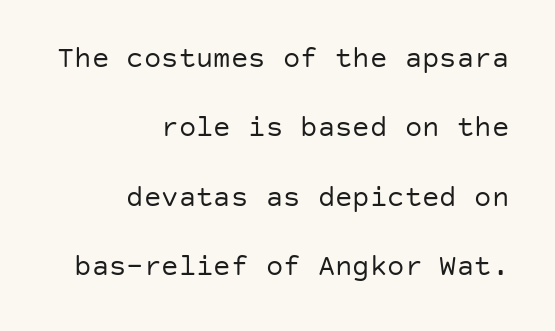
{"serif": "no", "italic": "no", "bold": "no", "weight": "regular", "width": "normal", "stroke_contrast": "low", "x_height": "large", "underline": "no", "align": "right", "line_spacing": "loose", "line_spacing_ratio": 2.39, "letter_spacing": "normal", "letter_spacing_em": 0.0, "glyph_px": 29}
